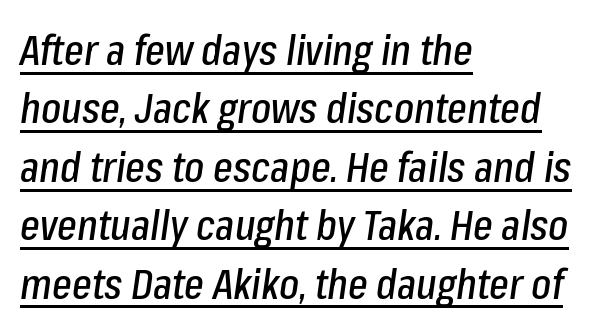
The image shows 42 px condensed type, italic (leaning right); set left-aligned, normal line spacing (1.39x), normal letter spacing, underlined; low stroke contrast and a medium x-height.
